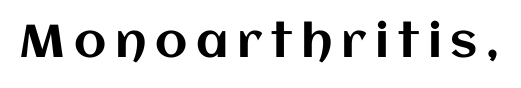
The image shows 46 px text type, upright; set not underlined; medium stroke contrast and a large x-height.
